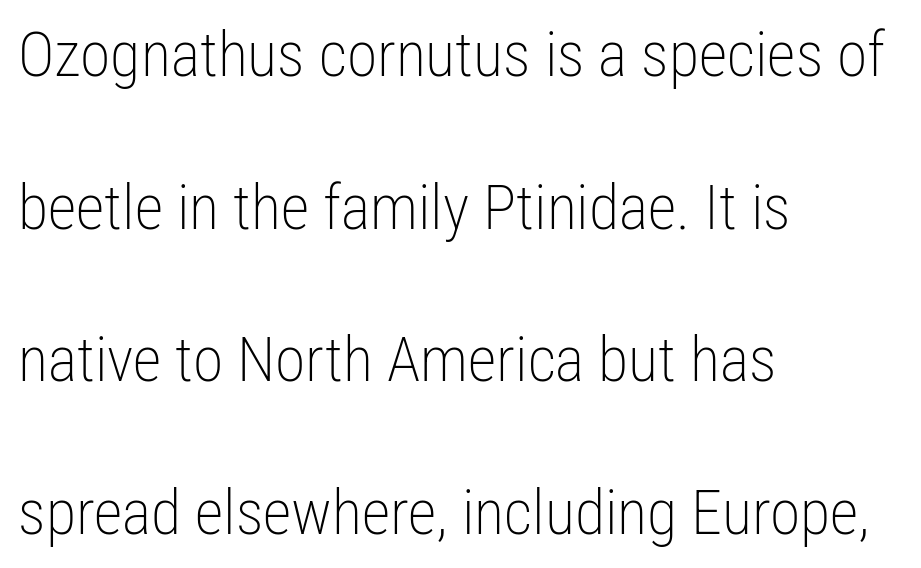
{"serif": "no", "italic": "no", "bold": "no", "weight": "light", "width": "condensed", "stroke_contrast": "low", "x_height": "medium", "monospaced": "no", "underline": "no", "align": "left", "line_spacing": "loose", "line_spacing_ratio": 2.46, "letter_spacing": "normal", "letter_spacing_em": 0.0, "glyph_px": 62}
